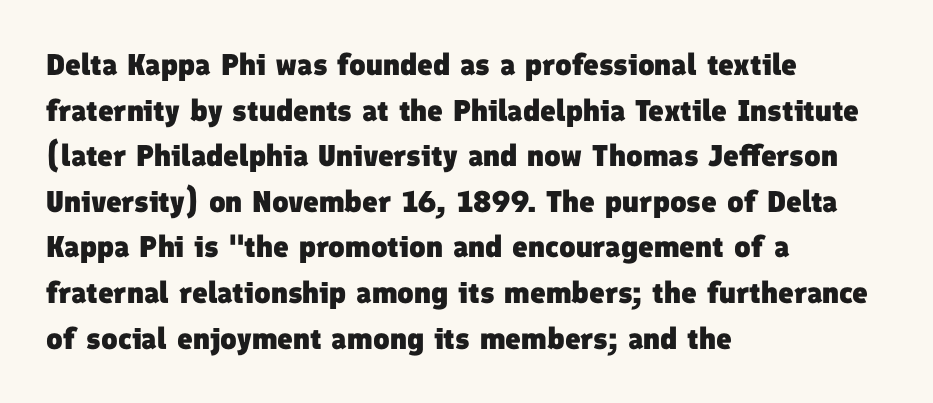
The image shows 30 px heavy sans-serif type; set left-aligned, normal line spacing (1.52x), normal letter spacing, not underlined; low stroke contrast and a medium x-height.
